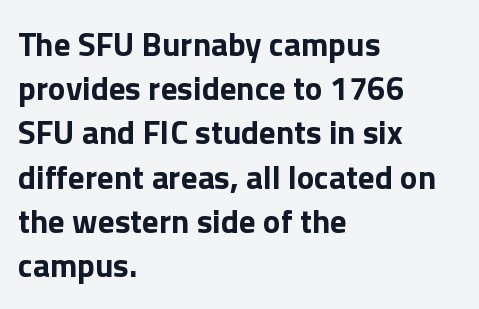
{"serif": "no", "italic": "no", "bold": "yes", "weight": "bold", "width": "normal", "x_height": "medium", "monospaced": "no", "underline": "no", "align": "left", "line_spacing": "normal", "line_spacing_ratio": 1.34, "letter_spacing": "normal", "letter_spacing_em": 0.0, "glyph_px": 33}
